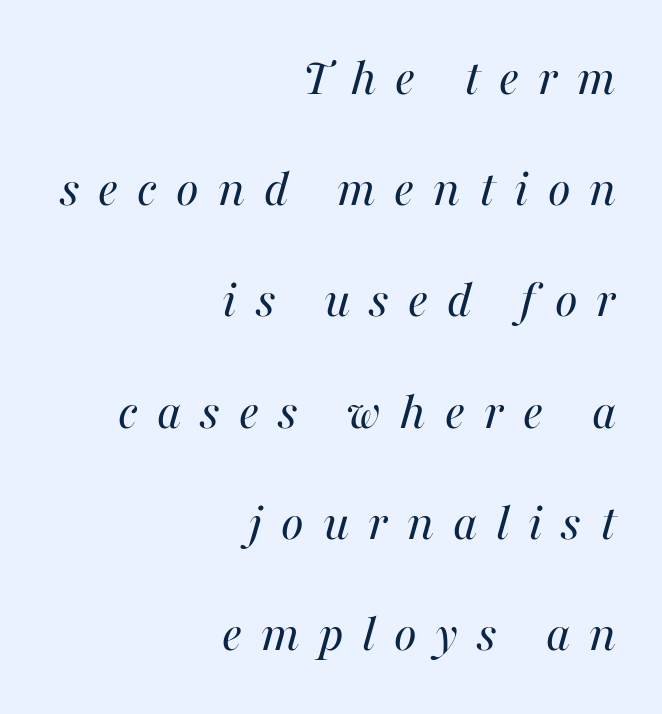
{"italic": "yes", "lean": "right", "slant_degrees": 16, "bold": "no", "weight": "regular", "width": "normal", "stroke_contrast": "medium", "x_height": "medium", "monospaced": "no", "underline": "no", "align": "right", "line_spacing": "loose", "line_spacing_ratio": 2.06, "letter_spacing": "wide", "letter_spacing_em": 0.35, "glyph_px": 54}
